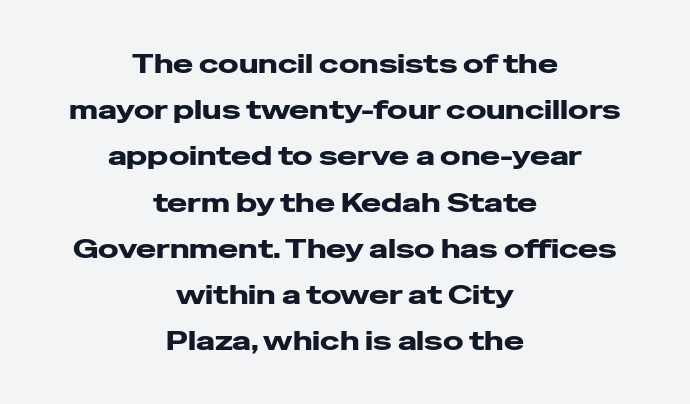
The image shows 27 px text type, upright; set centered, line spacing 1.71x, normal letter spacing, not underlined.
